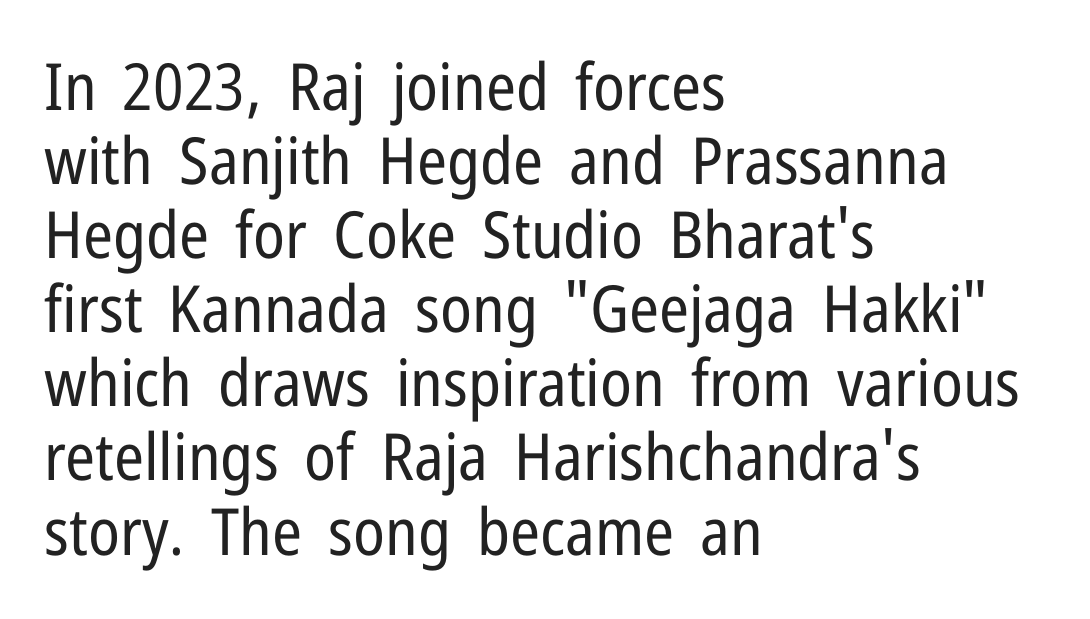
Q: Is the text bold? A: No.
Q: Is the text italic (slanted)? A: No, it is upright.
Q: Is the typeface a serif or a sans-serif typeface? A: Sans-serif.
Q: Is the text underlined? A: No.
Q: How is the paragraph aligned? A: Left-aligned.
Q: Is the spacing between letters normal or unusually wide? A: Normal.
Q: Is the spacing between lines tight, normal or loose? A: Tight.
Q: Width (condensed, normal, or wide)? A: Condensed.
Q: Stroke contrast? A: Low.
Q: x-height? A: Medium.
Q: Monospaced? A: No.
